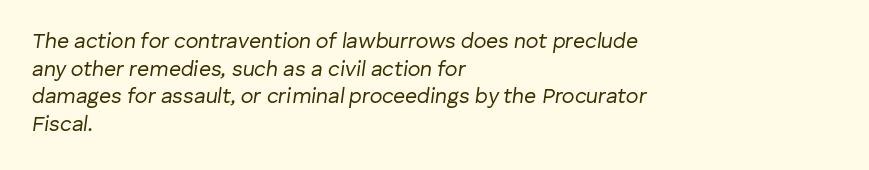
{"italic": "yes", "lean": "right", "slant_degrees": 8, "bold": "no", "underline": "no", "align": "left", "line_spacing": "normal", "line_spacing_ratio": 1.32, "letter_spacing": "normal", "letter_spacing_em": 0.0, "glyph_px": 21}
